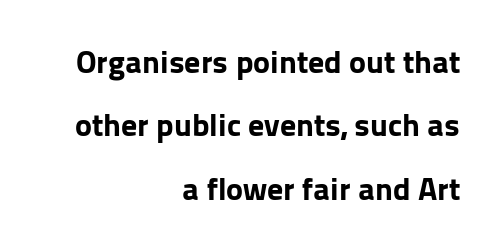
Q: Is the text bold? A: Yes.
Q: Is the text italic (slanted)? A: No, it is upright.
Q: Is the typeface a serif or a sans-serif typeface? A: Sans-serif.
Q: Is the text underlined? A: No.
Q: How is the paragraph aligned? A: Right-aligned.
Q: Is the spacing between letters normal or unusually wide? A: Normal.
Q: Is the spacing between lines tight, normal or loose? A: Loose.
Q: Width (condensed, normal, or wide)? A: Normal.
Q: Stroke contrast? A: Low.
Q: x-height? A: Medium.
Q: Monospaced? A: No.
